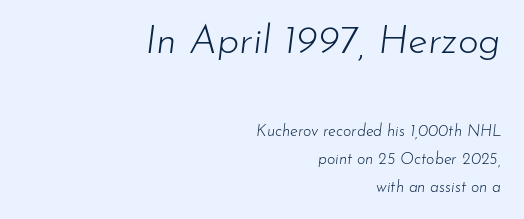
Q: Is the text bold? A: No.
Q: Is the text italic (slanted)? A: Yes, it leans right by about 7 degrees.
Q: Is the text underlined? A: No.
Q: How is the paragraph aligned? A: Right-aligned.
Q: Is the spacing between letters normal or unusually wide? A: Normal.
Q: Which block of text is set in a larger size, the first (top) or the second (bottom)? A: The first (top) one.
Q: Width (condensed, normal, or wide)? A: Normal.
Q: Stroke contrast? A: Low.
Q: x-height? A: Small.
Q: Monospaced? A: No.
